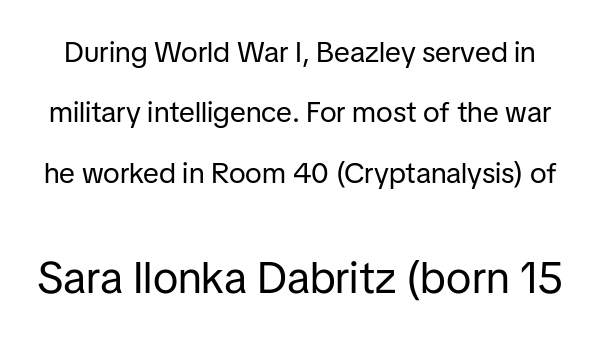
Q: Is the text bold? A: No.
Q: Is the text italic (slanted)? A: No, it is upright.
Q: Is the typeface a serif or a sans-serif typeface? A: Sans-serif.
Q: Is the text underlined? A: No.
Q: Is the spacing between letters normal or unusually wide? A: Normal.
Q: Is the spacing between lines tight, normal or loose? A: Loose.
Q: Which block of text is set in a larger size, the first (top) or the second (bottom)? A: The second (bottom) one.
Q: Width (condensed, normal, or wide)? A: Normal.
Q: Stroke contrast? A: Low.
Q: x-height? A: Medium.
Q: Monospaced? A: No.
